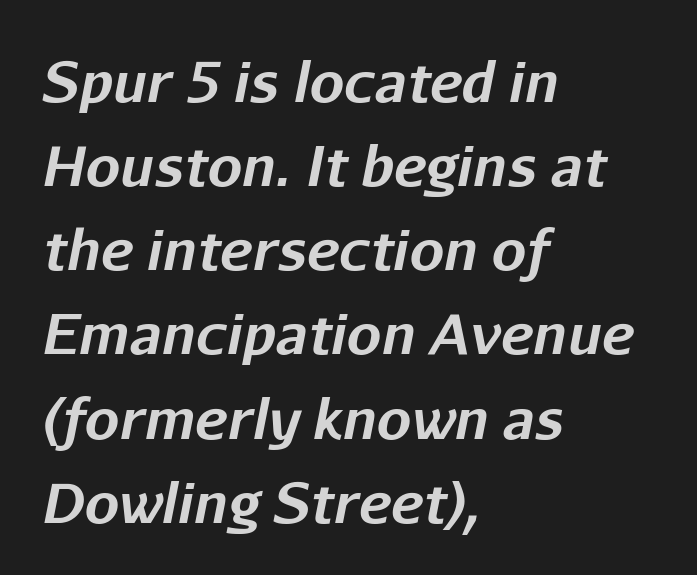
Q: Is the text bold? A: Yes.
Q: Is the text italic (slanted)? A: Yes, it leans right by about 11 degrees.
Q: Is the text underlined? A: No.
Q: How is the paragraph aligned? A: Left-aligned.
Q: Is the spacing between letters normal or unusually wide? A: Normal.
Q: Is the spacing between lines tight, normal or loose? A: Normal.
Q: Width (condensed, normal, or wide)? A: Normal.
Q: Stroke contrast? A: Low.
Q: x-height? A: Medium.
Q: Monospaced? A: No.
